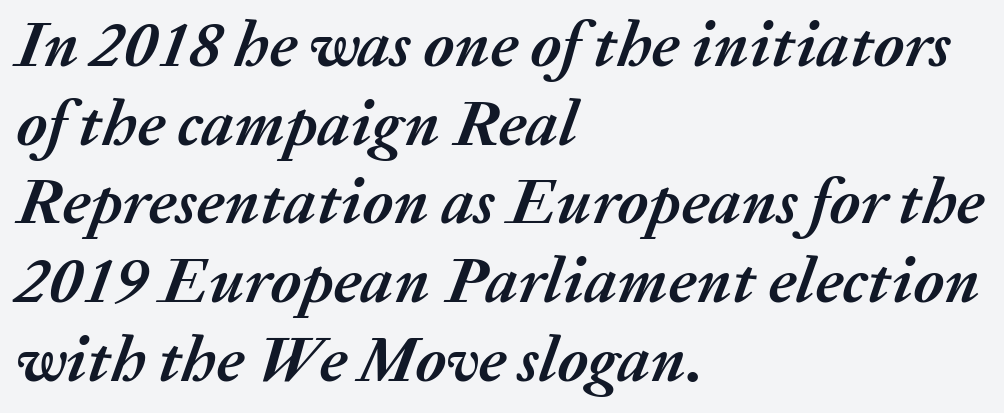
{"italic": "yes", "lean": "right", "slant_degrees": 20, "bold": "yes", "weight": "semibold", "width": "normal", "stroke_contrast": "medium", "x_height": "medium", "monospaced": "no", "underline": "no", "align": "left", "line_spacing_ratio": 1.21, "letter_spacing": "normal", "letter_spacing_em": 0.0, "glyph_px": 65}
